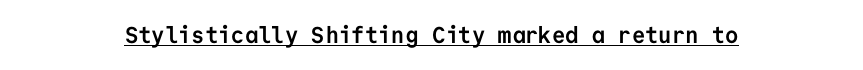
Short note: letters normally spaced. Summary of weight: heavy, a full bold. Quick note: underline on. A student would call this center alignment; a typographer would say set centered.
